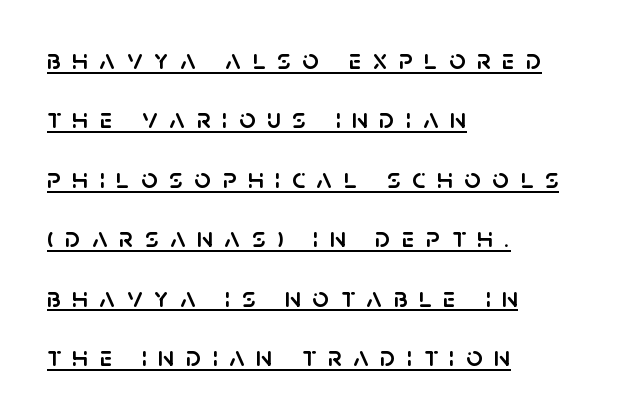
Q: Is the text italic (slanted)? A: No, it is upright.
Q: Is the typeface a serif or a sans-serif typeface? A: Sans-serif.
Q: Is the text underlined? A: Yes.
Q: How is the paragraph aligned? A: Left-aligned.
Q: Is the spacing between letters normal or unusually wide? A: Unusually wide.
Q: Is the spacing between lines tight, normal or loose? A: Loose.
Q: Width (condensed, normal, or wide)? A: Normal.
Q: Stroke contrast? A: Low.
Q: x-height? A: Large.
Q: Monospaced? A: No.
